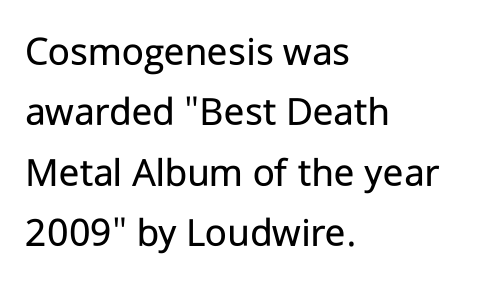
The image shows 42 px regular-weight sans-serif type, upright; set left-aligned, normal line spacing (1.44x), normal letter spacing, not underlined; low stroke contrast and a medium x-height.
